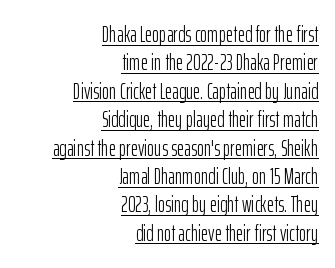
{"italic": "no", "bold": "no", "underline": "yes", "align": "right", "line_spacing": "normal", "line_spacing_ratio": 1.29, "letter_spacing": "normal", "letter_spacing_em": 0.0, "glyph_px": 22}
